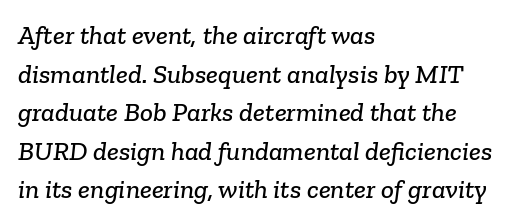
Q: Is the text underlined? A: No.
Q: How is the paragraph aligned? A: Left-aligned.
Q: Is the spacing between letters normal or unusually wide? A: Normal.
Q: Is the spacing between lines tight, normal or loose? A: Normal.
